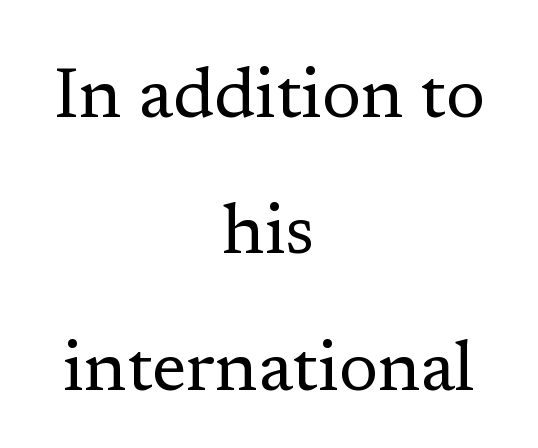
{"serif": "yes", "italic": "no", "bold": "no", "weight": "regular", "width": "normal", "stroke_contrast": "low", "x_height": "medium", "monospaced": "no", "underline": "no", "align": "center", "line_spacing": "loose", "line_spacing_ratio": 1.92, "letter_spacing": "normal", "letter_spacing_em": 0.0, "glyph_px": 71}
